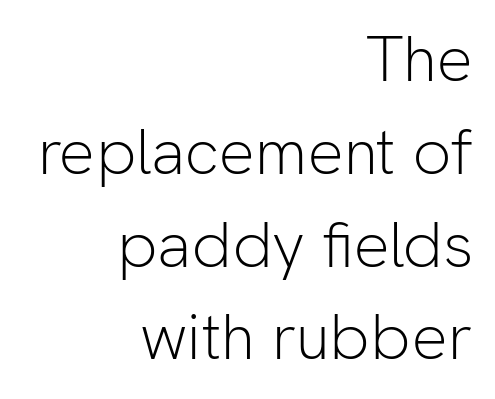
{"serif": "no", "italic": "no", "bold": "no", "weight": "light", "width": "normal", "stroke_contrast": "low", "x_height": "medium", "monospaced": "no", "underline": "no", "align": "right", "line_spacing": "normal", "line_spacing_ratio": 1.45, "letter_spacing": "normal", "letter_spacing_em": 0.0, "glyph_px": 64}
